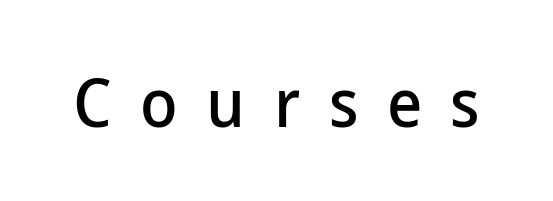
Looks like regular typesetting: each glyph gets only the width it needs. Substantial extra tracking has been applied to these lines. Lines of text with bare space underneath. No feet cap the strokes, marking this as sans-serif type.
